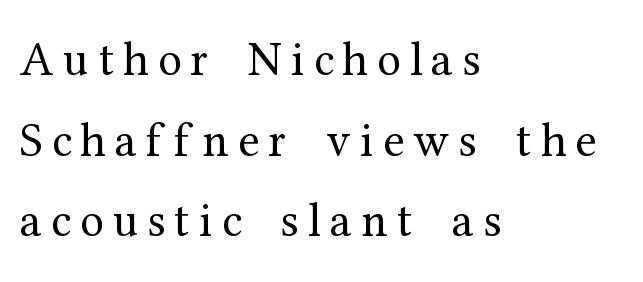
The image shows 48 px regular-weight serif type, upright; set left-aligned, normal line spacing (1.68x), not underlined; medium stroke contrast and a medium x-height.
